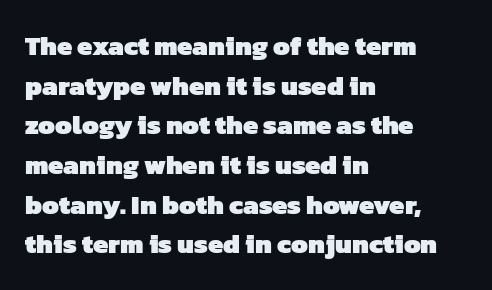
How heavy is the stroke? Heavy — this is a bold. Does the leading feel generous? No, just average. Clear beneath every line of the passage. In terms of letterspacing, this is plain default setting.
